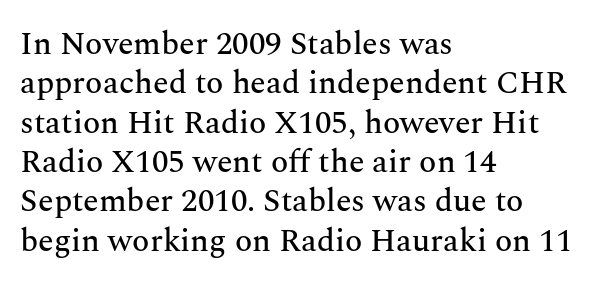
The image shows 32 px serif type, upright; set left-aligned, line spacing 1.23x, normal letter spacing, not underlined; medium stroke contrast and a medium x-height.
